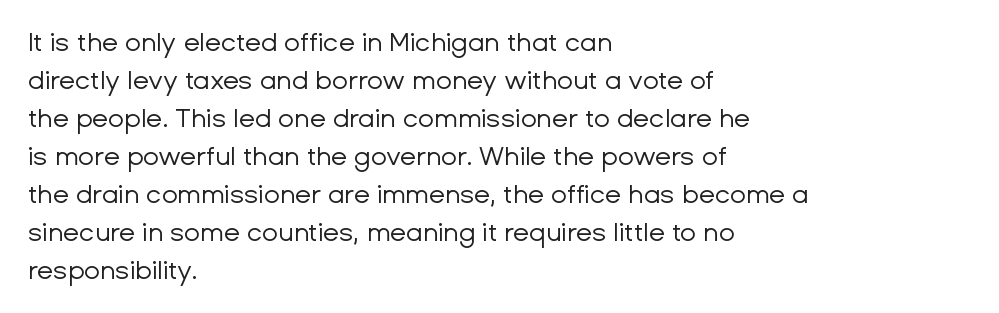
{"italic": "no", "bold": "no", "underline": "no", "align": "left", "line_spacing": "normal", "line_spacing_ratio": 1.46, "letter_spacing": "normal", "letter_spacing_em": 0.0, "glyph_px": 26}
